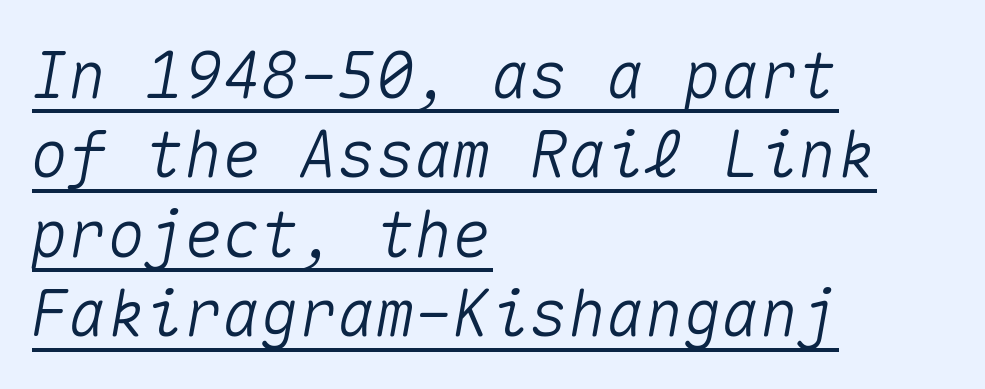
The letters are slanted; this is an italic face. Monospaced: the letters line up in strict vertical columns. The text block is weighted toward the left margin, trailing off unevenly rightward. Underlined type. The gaps between neighbouring characters are ordinary and unremarkable.
